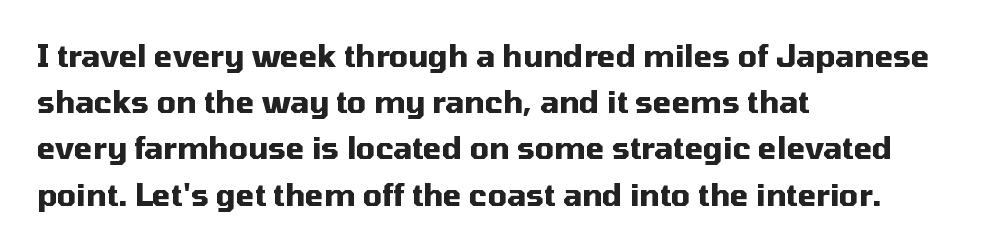
Q: Is the text bold? A: Yes.
Q: Is the text italic (slanted)? A: No, it is upright.
Q: Is the typeface a serif or a sans-serif typeface? A: Sans-serif.
Q: Is the text underlined? A: No.
Q: How is the paragraph aligned? A: Left-aligned.
Q: Is the spacing between letters normal or unusually wide? A: Normal.
Q: Is the spacing between lines tight, normal or loose? A: Normal.
Q: Width (condensed, normal, or wide)? A: Normal.
Q: Stroke contrast? A: Medium.
Q: x-height? A: Medium.
Q: Monospaced? A: No.
